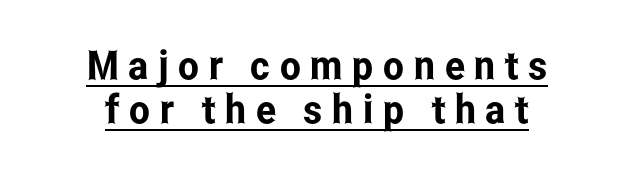
Very little white space separates one row of letters from the next. Somebody hit Ctrl+U on this one — the words are underlined. Serif or sans? Sans — the stroke terminals are bare. This rendering widens character spacing well past its baseline value. The axis of the letterforms is exactly vertical.
